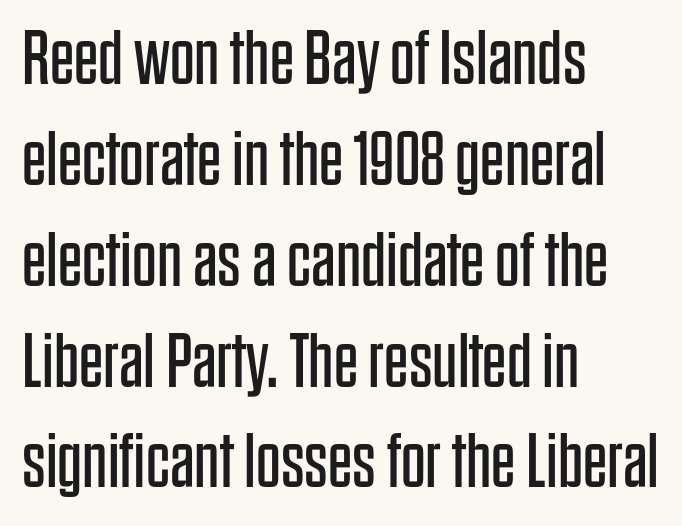
Q: Is the text bold? A: No.
Q: Is the text italic (slanted)? A: No, it is upright.
Q: Is the typeface a serif or a sans-serif typeface? A: Sans-serif.
Q: Is the text underlined? A: No.
Q: How is the paragraph aligned? A: Left-aligned.
Q: Is the spacing between letters normal or unusually wide? A: Normal.
Q: Is the spacing between lines tight, normal or loose? A: Normal.
Q: Width (condensed, normal, or wide)? A: Condensed.
Q: Stroke contrast? A: Low.
Q: x-height? A: Large.
Q: Monospaced? A: No.
